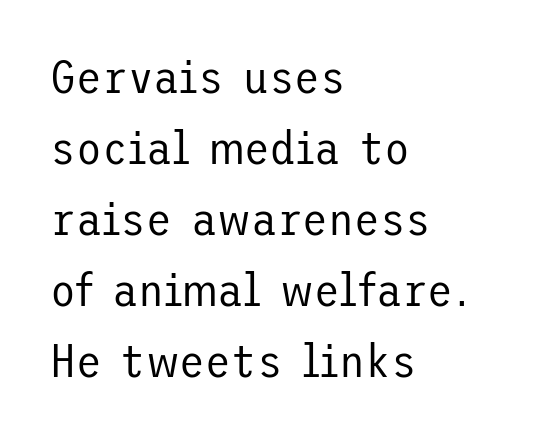
The image shows 47 px regular-weight sans-serif type, upright; set left-aligned, normal line spacing (1.51x), normal letter spacing, not underlined; low stroke contrast and a medium x-height.
